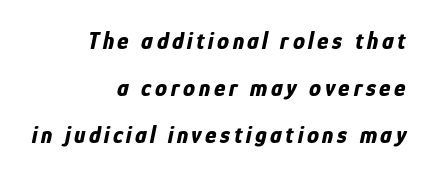
{"italic": "yes", "lean": "right", "slant_degrees": 12, "bold": "yes", "underline": "no", "align": "right", "line_spacing": "loose", "line_spacing_ratio": 1.95, "glyph_px": 24}
